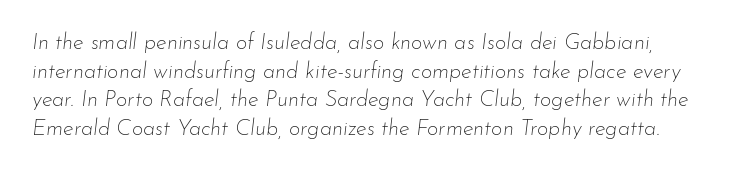
The cut favours lightness, reaching ordinary text weight at its darkest. Rule under the text: the space is simply empty. Honestly, the row spacing looks completely unremarkable. Emphasis-style slanted type is in use. Glyph-to-glyph distance matches everyday printed text.
